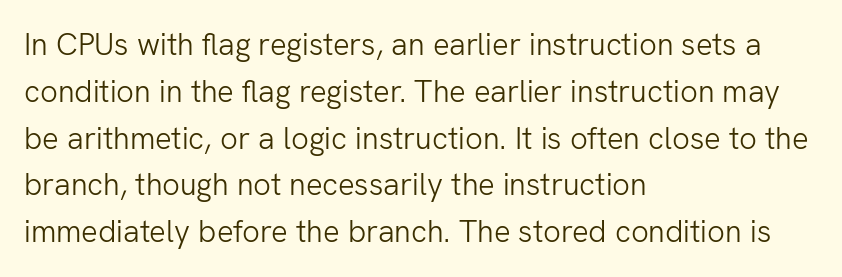
The image shows 31 px light sans-serif type, upright; set left-aligned, normal line spacing (1.51x), normal letter spacing, not underlined; low stroke contrast and a medium x-height.
